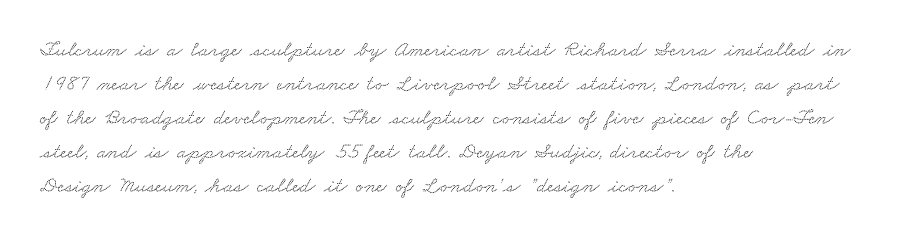
The image shows 22 px text type; set left-aligned, normal line spacing (1.55x), normal letter spacing, not underlined.
